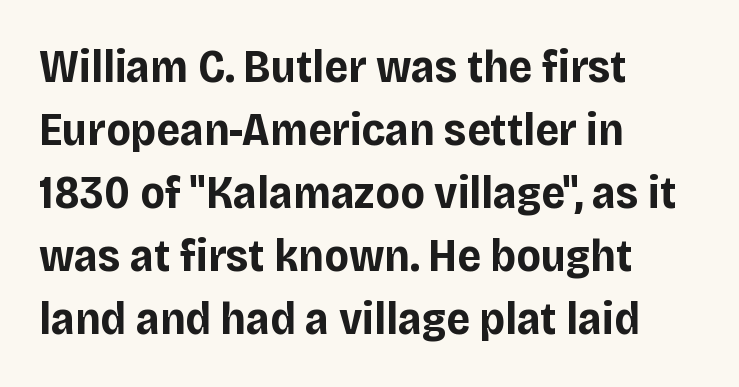
Looks like regular typesetting: each glyph gets only the width it needs. Typeset ragged right — the left edge is the straight one. Style check: upright. A sans-serif font was chosen for this passage. Bare-footed words on every line. Between one letter and the next there's only the usual sliver of space.
